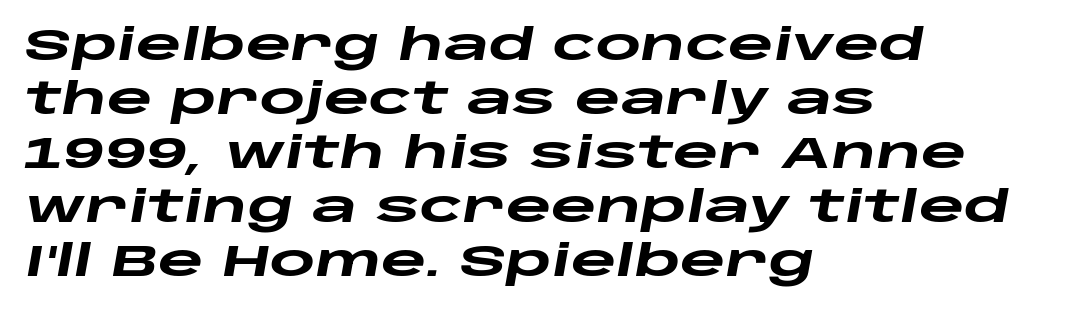
{"italic": "yes", "lean": "right", "slant_degrees": 10, "bold": "yes", "weight": "heavy", "width": "wide", "stroke_contrast": "low", "x_height": "large", "monospaced": "no", "underline": "no", "align": "left", "line_spacing_ratio": 1.23, "letter_spacing": "normal", "letter_spacing_em": 0.0, "glyph_px": 44}
